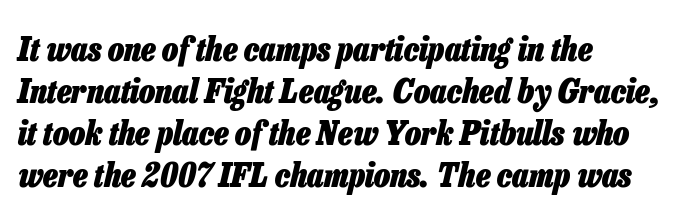
The image shows 34 px heavy, condensed type, italic (leaning right); set left-aligned, line spacing 1.24x, normal letter spacing, not underlined; low stroke contrast and a medium x-height.
